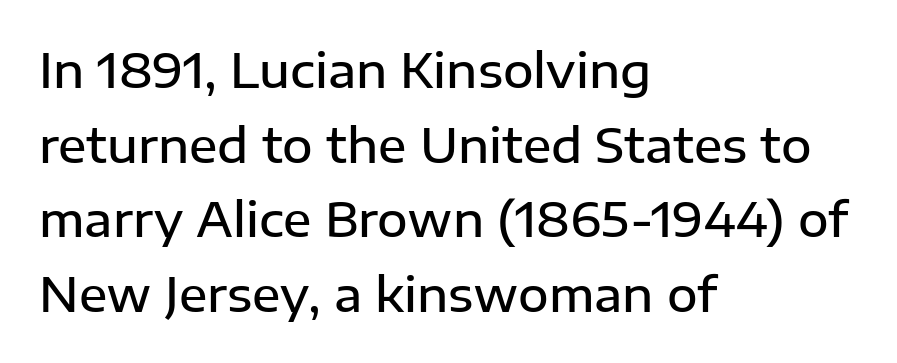
The image shows 47 px semibold sans-serif type, upright; set left-aligned, normal line spacing (1.59x), normal letter spacing, not underlined; low stroke contrast and a medium x-height.
